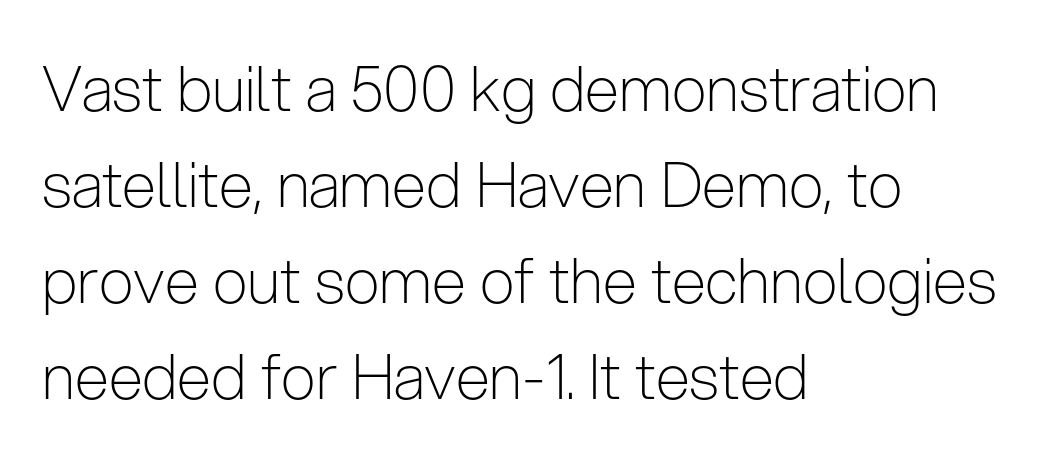
Stroke terminals: plain, sans-serif. Students, note that the glyphs here touch the page at normal intervals. The gap between lines stays unmarked. The letters advance in unequal steps, a hallmark of proportional type. Alignment: flush left. Is this a heavy cut? Hardly; it is regular or lighter.
